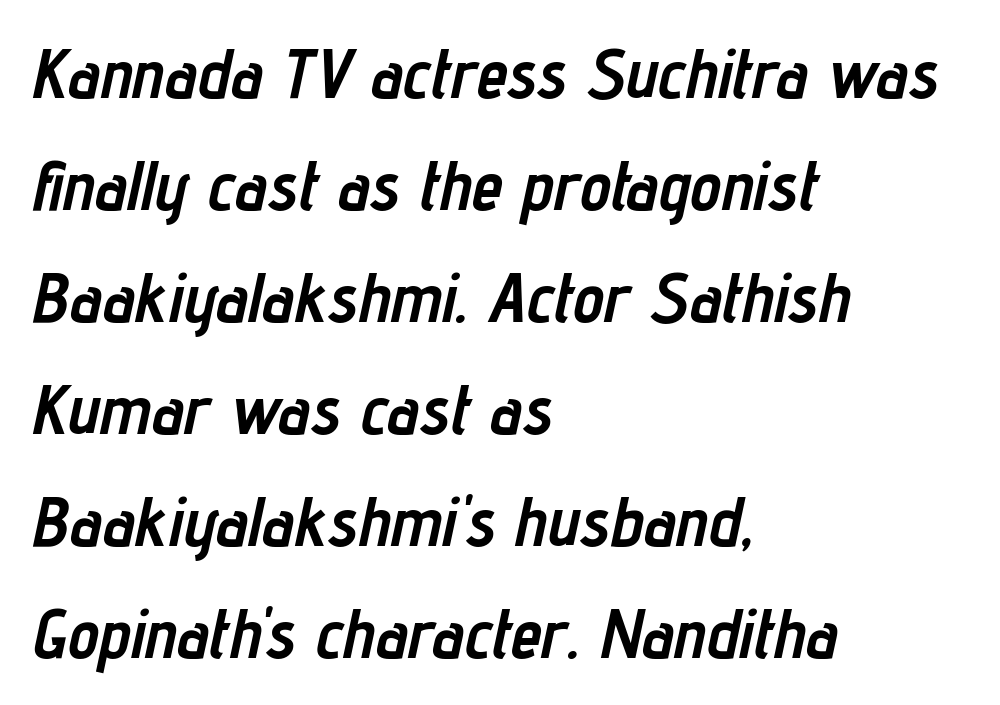
The image shows 70 px semibold, condensed type, italic (leaning right); set left-aligned, normal line spacing (1.6x), normal letter spacing, not underlined; low stroke contrast and a medium x-height.
